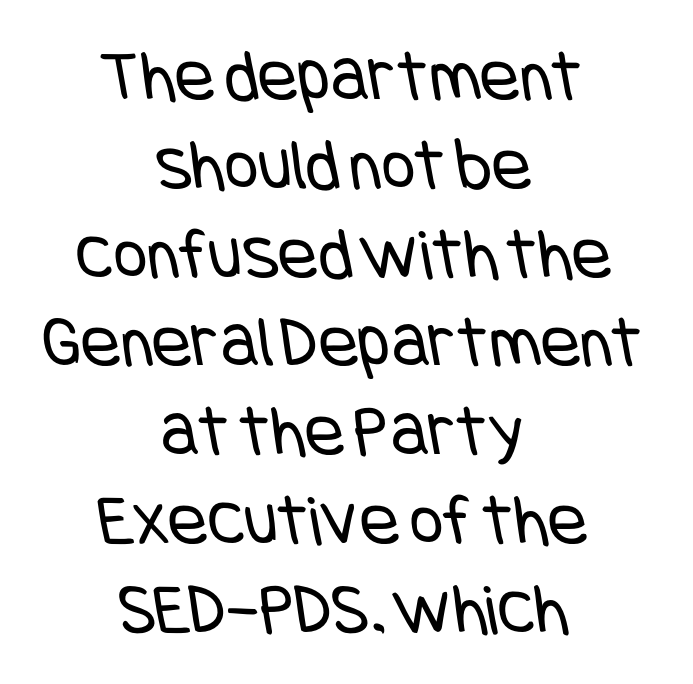
Bare-footed words on every line. In terms of letterspacing, this is plain default setting. Examine the stroke ends and you'll find no serifs. The letterforms sit at book weight or below. The lines in this sample share a center point and differ in where they start and stop.
